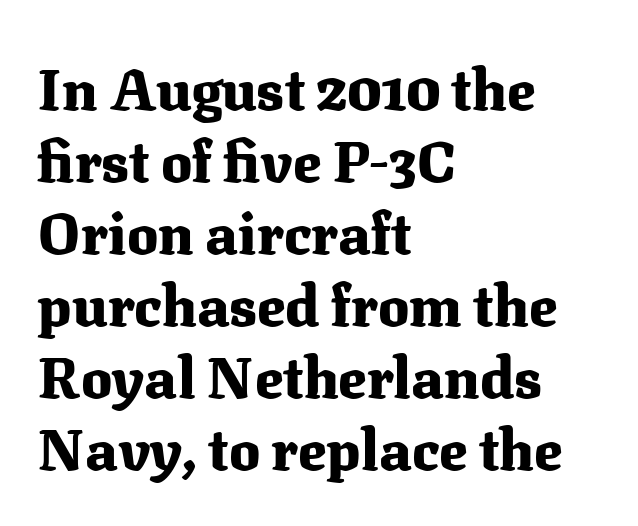
Spacing verdict: proportional, widths tailored to each character. A dark, heavy texture on the line: the type is bold. The rendering keeps characters at their native spacing. Bare-footed words on every line. Left-aligned paragraph, ragged on the right.
